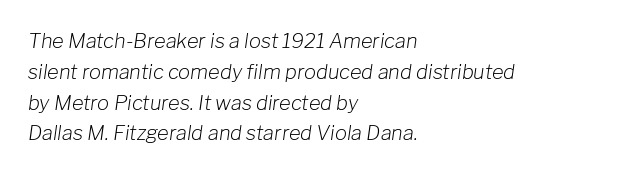
The image shows 20 px text type, italic (leaning right); set left-aligned, normal line spacing (1.54x), normal letter spacing, not underlined.
